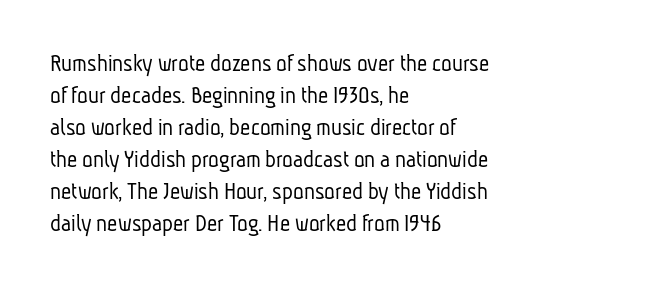
The image shows 25 px text type; set left-aligned, normal line spacing (1.28x), normal letter spacing, not underlined.
